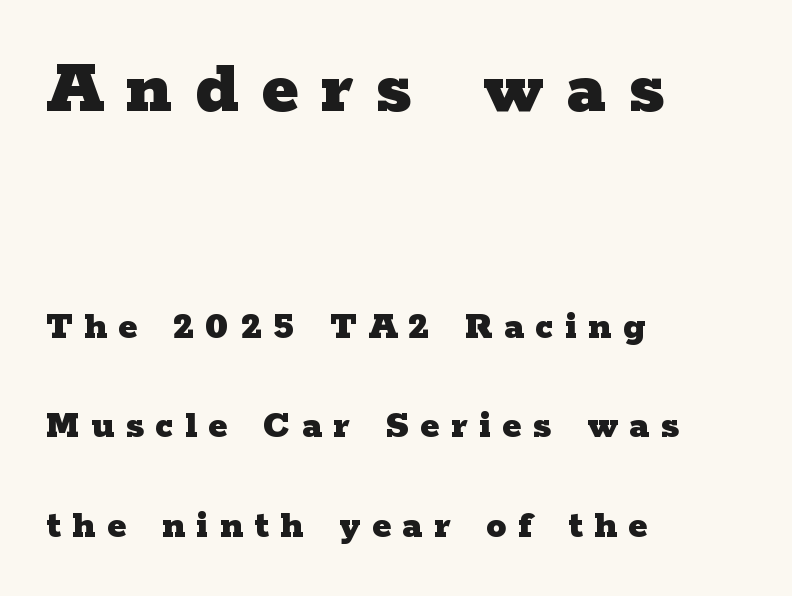
{"serif": "yes", "italic": "no", "bold": "yes", "weight": "heavy", "width": "wide", "stroke_contrast": "low", "x_height": "medium", "monospaced": "no", "underline": "no", "align": "left", "line_spacing": "loose", "line_spacing_ratio": 2.48, "letter_spacing": "wide", "letter_spacing_em": 0.29, "larger_block": "first", "size_ratio": 1.98, "glyph_px": 79}
